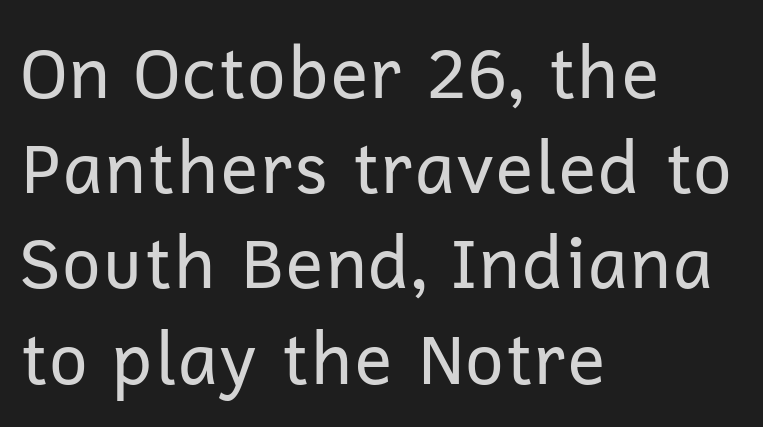
{"serif": "no", "italic": "no", "bold": "no", "weight": "regular", "width": "normal", "stroke_contrast": "low", "x_height": "medium", "monospaced": "no", "underline": "no", "align": "left", "line_spacing": "normal", "line_spacing_ratio": 1.36, "letter_spacing": "normal", "letter_spacing_em": 0.0, "glyph_px": 70}
